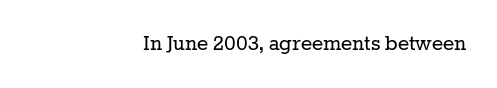
The image shows 24 px text type, upright; set right-aligned, normal letter spacing, not underlined.
